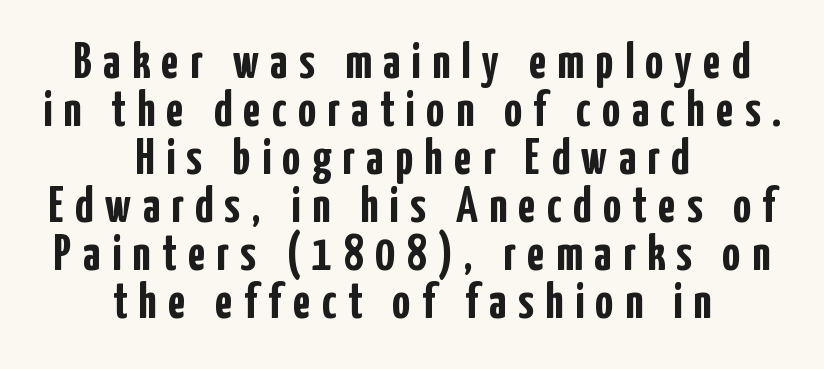
Q: Is the text bold? A: Yes.
Q: Is the text italic (slanted)? A: No, it is upright.
Q: Is the typeface a serif or a sans-serif typeface? A: Sans-serif.
Q: Is the text underlined? A: No.
Q: How is the paragraph aligned? A: Centered.
Q: Is the spacing between letters normal or unusually wide? A: Unusually wide.
Q: Is the spacing between lines tight, normal or loose? A: Tight.
Q: Width (condensed, normal, or wide)? A: Condensed.
Q: Stroke contrast? A: Low.
Q: x-height? A: Medium.
Q: Monospaced? A: No.
